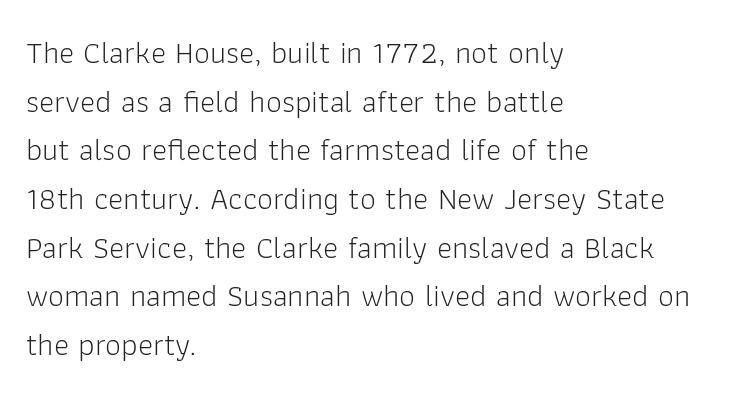
The image shows 32 px light sans-serif type, upright; set left-aligned, normal line spacing (1.52x), normal letter spacing, not underlined; low stroke contrast and a medium x-height.
